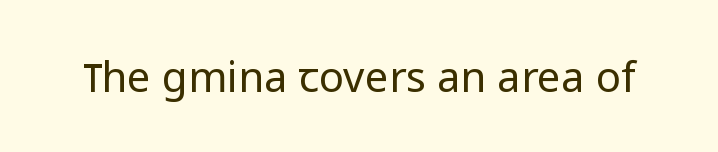
The image shows 42 px regular-weight sans-serif type, upright; set normal letter spacing, not underlined; low stroke contrast and a medium x-height.
